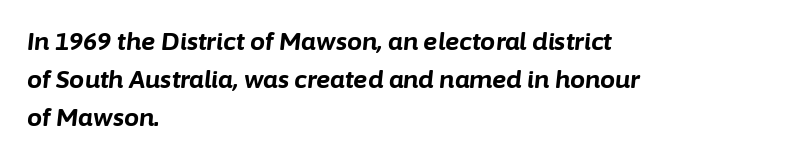
The image shows 24 px bold type, italic (leaning right); set left-aligned, normal line spacing (1.58x), normal letter spacing, not underlined.
